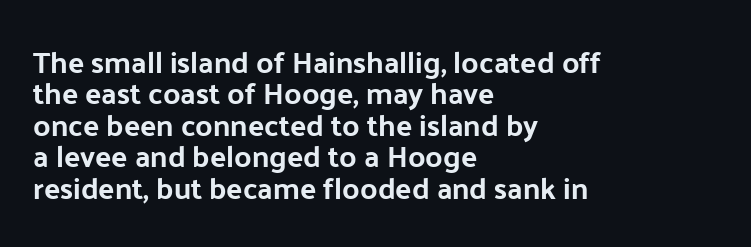
The image shows 30 px bold sans-serif type, upright; set left-aligned, tight line spacing (1.05x), normal letter spacing, not underlined; low stroke contrast and a medium x-height.
